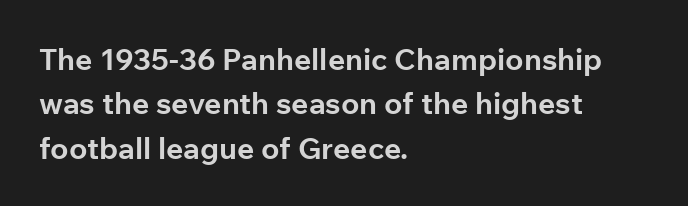
{"serif": "no", "italic": "no", "bold": "yes", "weight": "bold", "width": "normal", "stroke_contrast": "low", "x_height": "medium", "monospaced": "no", "underline": "no", "align": "left", "line_spacing": "normal", "line_spacing_ratio": 1.48, "letter_spacing": "normal", "letter_spacing_em": 0.0, "glyph_px": 30}
